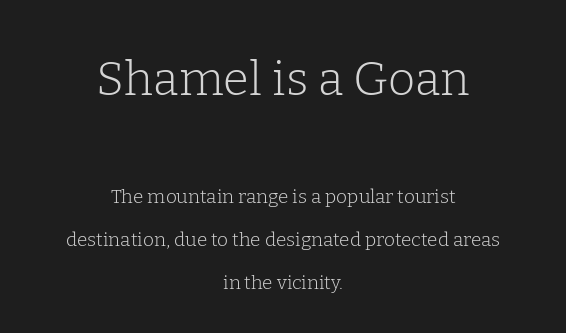
{"serif": "yes", "italic": "no", "bold": "no", "weight": "light", "width": "normal", "stroke_contrast": "low", "x_height": "medium", "monospaced": "no", "underline": "no", "align": "center", "line_spacing": "loose", "line_spacing_ratio": 2.25, "letter_spacing": "normal", "letter_spacing_em": 0.0, "larger_block": "first", "size_ratio": 2.47, "glyph_px": 47}
